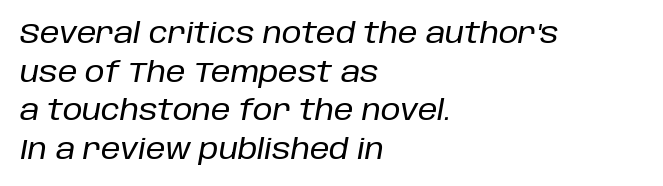
The image shows 28 px text type, italic (leaning right); set left-aligned, normal line spacing (1.38x), normal letter spacing, not underlined; low stroke contrast and a large x-height.
